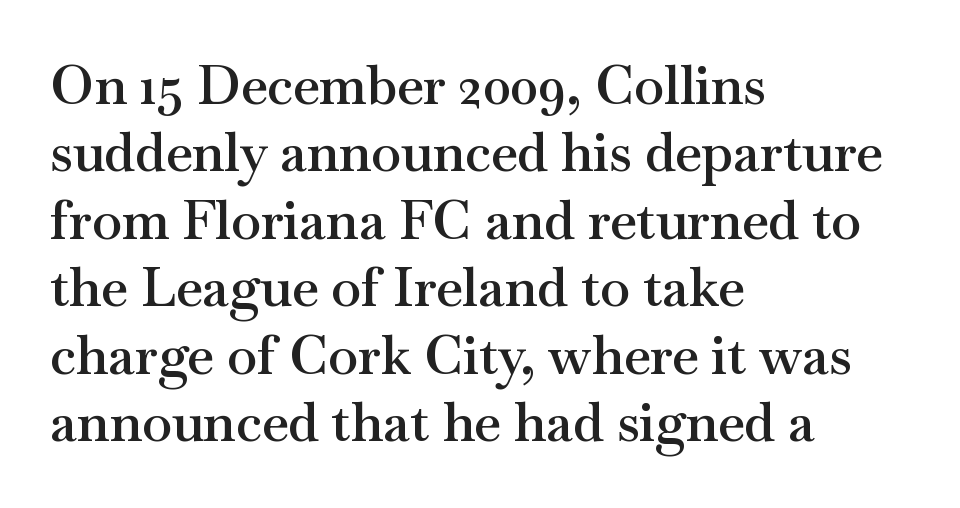
Unlike italic type, these characters show no tilt at all. A typesetter would call this proportional, since set widths differ per character. How are the letters spaced? Ordinarily, with no added tracking. Any mark beneath the type? The region is blank. The designer left line spacing at the default.
